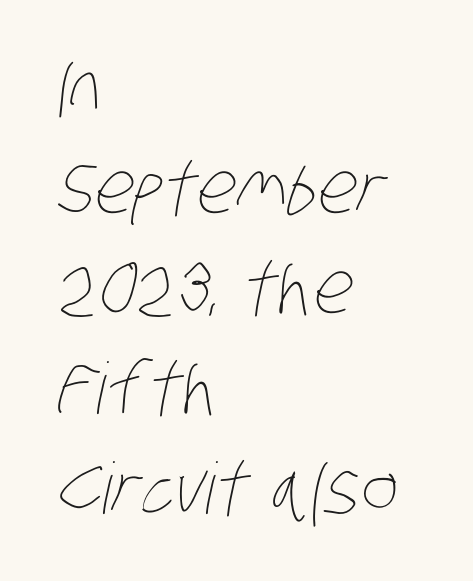
Vertically, the passage feels balanced, rows spaced as you'd expect. This rendering uses left alignment, leaving the right contour irregular. Underline: absent. The passage shown is typed in a proportional face where columns would drift. This is not heavy type; no bold has been used. Tracking value appears to be zero — textbook default spacing.
